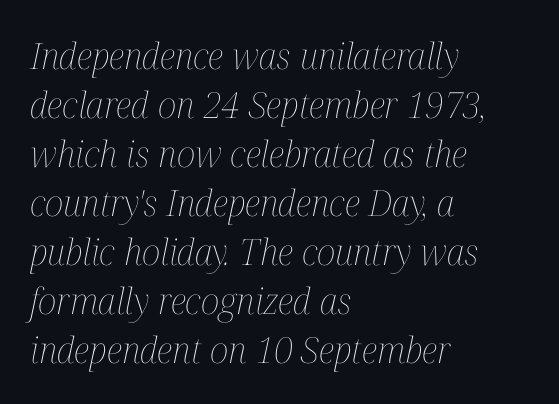
In terms of letterspacing, this is plain default setting. The space directly below the letters is spotless. Rendered with sloped, italic letterforms. Vertically, the passage feels balanced, rows spaced as you'd expect. Here the designer chose a conventional face with non-uniform glyph widths.
